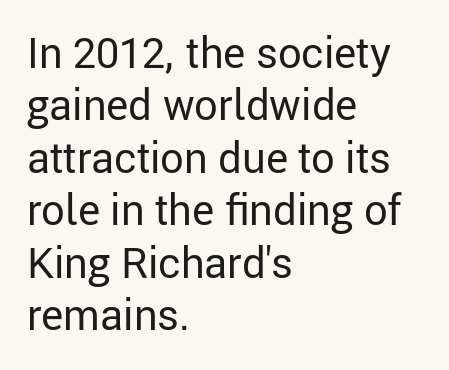
Q: Is the text bold? A: No.
Q: Is the text italic (slanted)? A: No, it is upright.
Q: Is the typeface a serif or a sans-serif typeface? A: Sans-serif.
Q: Is the text underlined? A: No.
Q: How is the paragraph aligned? A: Left-aligned.
Q: Is the spacing between letters normal or unusually wide? A: Normal.
Q: Is the spacing between lines tight, normal or loose? A: Normal.
Q: Width (condensed, normal, or wide)? A: Normal.
Q: Stroke contrast? A: Low.
Q: x-height? A: Medium.
Q: Monospaced? A: No.
